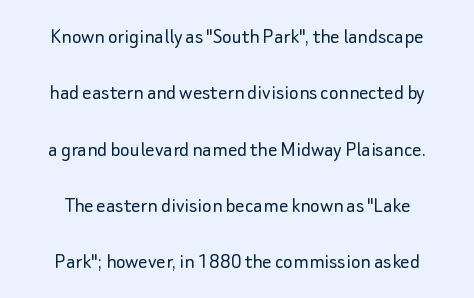
Every stem runs plumb, perpendicular to the baseline. The compositor balanced each line on the midline. The glyphs are unaccompanied by any horizontal stroke below them. The letters look calm and open, with moderate or lighter stems.
